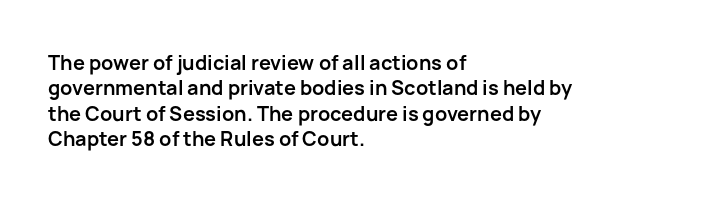
Q: Is the text bold? A: Yes.
Q: Is the text italic (slanted)? A: No, it is upright.
Q: Is the text underlined? A: No.
Q: How is the paragraph aligned? A: Left-aligned.
Q: Is the spacing between letters normal or unusually wide? A: Normal.
Q: Is the spacing between lines tight, normal or loose? A: Normal.
